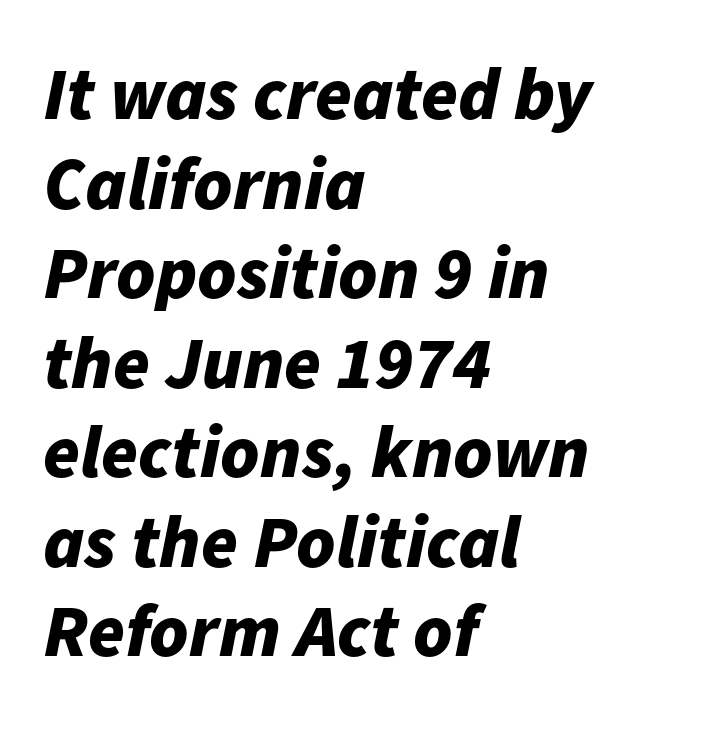
{"italic": "yes", "lean": "right", "slant_degrees": 11, "bold": "yes", "weight": "bold", "width": "normal", "stroke_contrast": "low", "x_height": "medium", "monospaced": "no", "underline": "no", "align": "left", "line_spacing_ratio": 1.21, "letter_spacing": "normal", "letter_spacing_em": 0.0, "glyph_px": 74}
